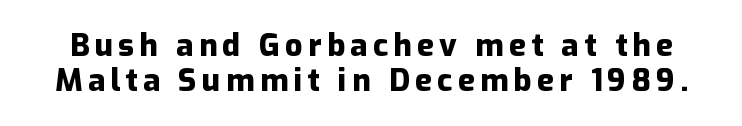
Character widths vary here, with narrow letters taking less room than wide ones. Posture: upright roman. These words are printed bold, with thick strokes throughout. Each new line begins almost immediately beneath the previous one.
